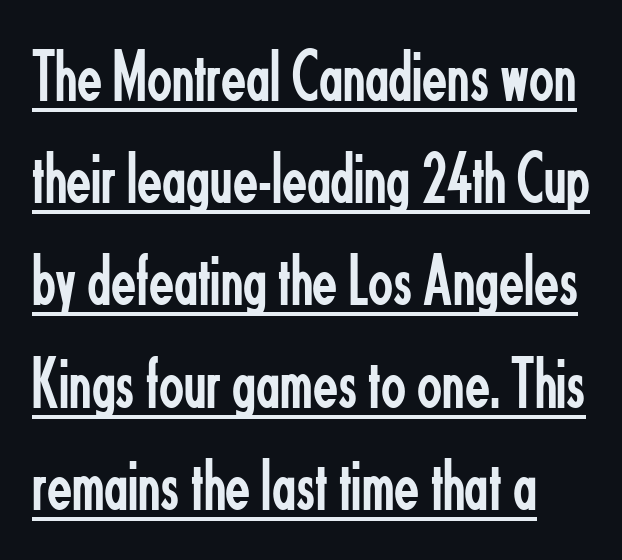
The image shows 73 px regular-weight, condensed sans-serif type, upright; set normal line spacing (1.4x), normal letter spacing, underlined; low stroke contrast and a small x-height.
